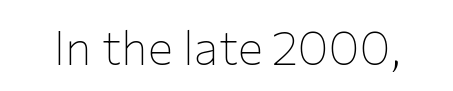
The weight tops out at a normal text grade. Style check: upright. Spacing between characters is what you'd get straight out of the box. This rendering employs a face without finishing strokes, i.e., a sans-serif. Bare-footed words on every line. The letters advance in unequal steps, a hallmark of proportional type.
